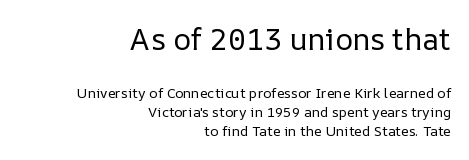
Q: Is the text bold? A: No.
Q: Is the text italic (slanted)? A: No, it is upright.
Q: Is the text underlined? A: No.
Q: How is the paragraph aligned? A: Right-aligned.
Q: Is the spacing between letters normal or unusually wide? A: Normal.
Q: Is the spacing between lines tight, normal or loose? A: Normal.
Q: Which block of text is set in a larger size, the first (top) or the second (bottom)? A: The first (top) one.
Q: Width (condensed, normal, or wide)? A: Normal.
Q: Stroke contrast? A: Low.
Q: x-height? A: Medium.
Q: Monospaced? A: No.
